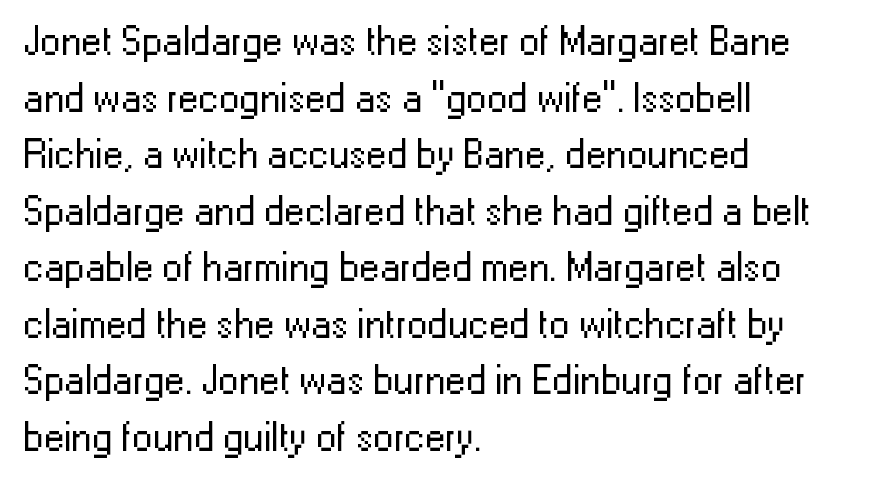
Q: Is the text bold? A: No.
Q: Is the text italic (slanted)? A: No, it is upright.
Q: Is the typeface a serif or a sans-serif typeface? A: Sans-serif.
Q: Is the text underlined? A: No.
Q: How is the paragraph aligned? A: Left-aligned.
Q: Is the spacing between letters normal or unusually wide? A: Normal.
Q: Is the spacing between lines tight, normal or loose? A: Normal.
Q: Width (condensed, normal, or wide)? A: Normal.
Q: Stroke contrast? A: Low.
Q: x-height? A: Medium.
Q: Monospaced? A: No.
